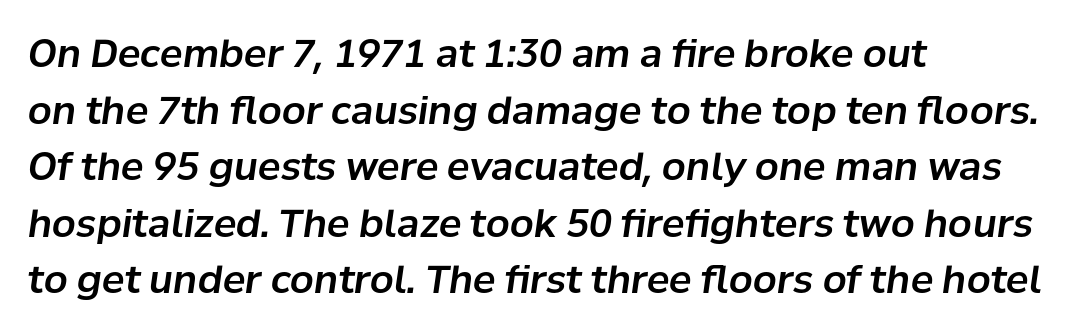
{"italic": "yes", "lean": "right", "slant_degrees": 8, "width": "normal", "stroke_contrast": "low", "x_height": "medium", "monospaced": "no", "underline": "no", "align": "left", "line_spacing": "normal", "line_spacing_ratio": 1.49, "letter_spacing": "normal", "letter_spacing_em": 0.0, "glyph_px": 38}
